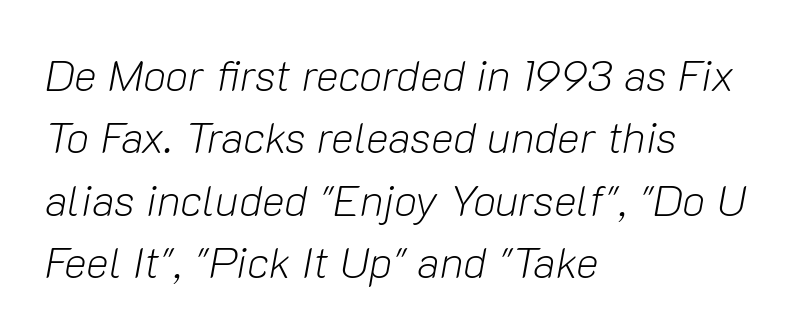
The image shows 43 px light type, italic (leaning right); set left-aligned, normal line spacing (1.45x), normal letter spacing, not underlined; low stroke contrast and a medium x-height.
